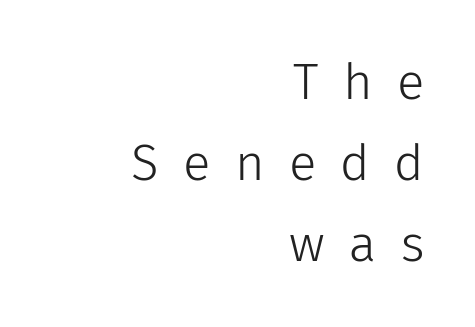
Letterform terminals end flat and unadorned throughout the passage. Varying glyph widths throughout — classic text-font behaviour. Unmarked baselines from the first word to the last. Unlike italic type, these characters show no tilt at all.
